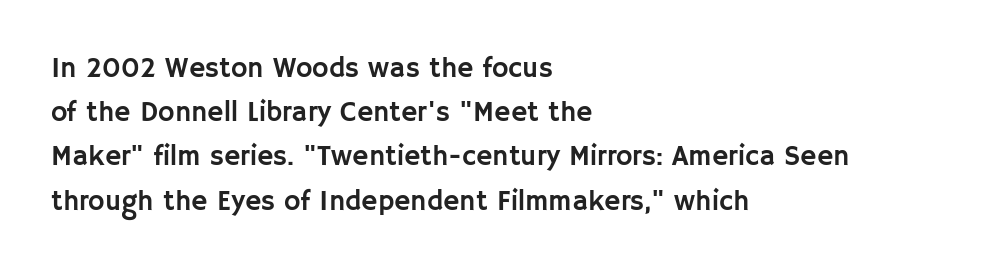
Q: Is the text italic (slanted)? A: No, it is upright.
Q: Is the typeface a serif or a sans-serif typeface? A: Sans-serif.
Q: Is the text underlined? A: No.
Q: How is the paragraph aligned? A: Left-aligned.
Q: Is the spacing between letters normal or unusually wide? A: Normal.
Q: Is the spacing between lines tight, normal or loose? A: Normal.
Q: Width (condensed, normal, or wide)? A: Normal.
Q: Stroke contrast? A: Low.
Q: x-height? A: Large.
Q: Monospaced? A: No.
